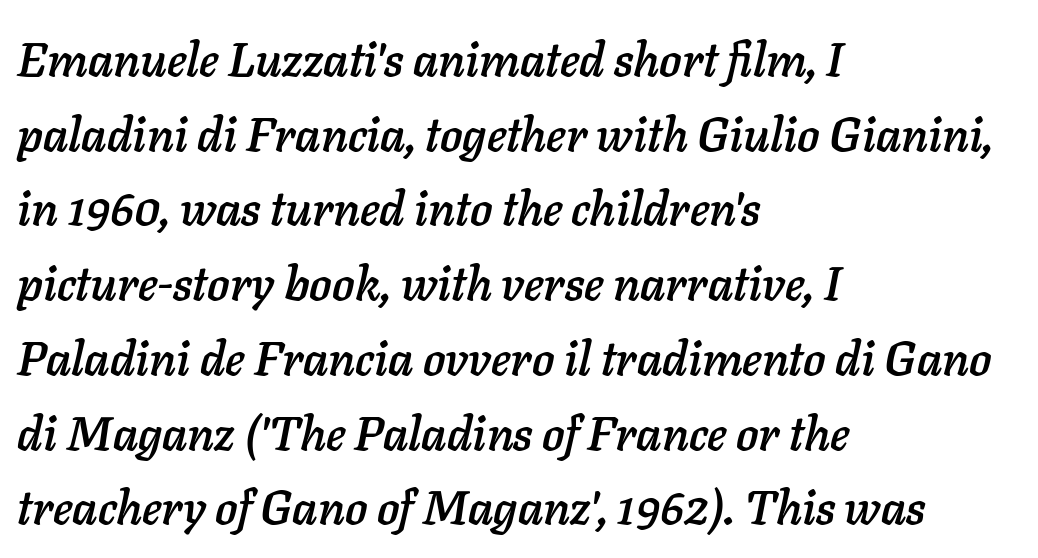
The image shows 47 px text type, italic (leaning right); set left-aligned, normal line spacing (1.59x), normal letter spacing, not underlined; low stroke contrast and a medium x-height.
